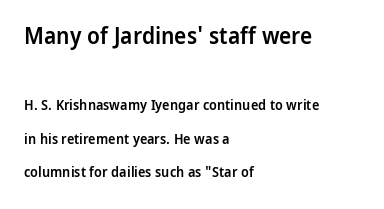
Q: Is the text bold? A: Semi-bold.
Q: Is the text italic (slanted)? A: No, it is upright.
Q: Is the text underlined? A: No.
Q: How is the paragraph aligned? A: Left-aligned.
Q: Is the spacing between letters normal or unusually wide? A: Normal.
Q: Is the spacing between lines tight, normal or loose? A: Loose.
Q: Which block of text is set in a larger size, the first (top) or the second (bottom)? A: The first (top) one.
